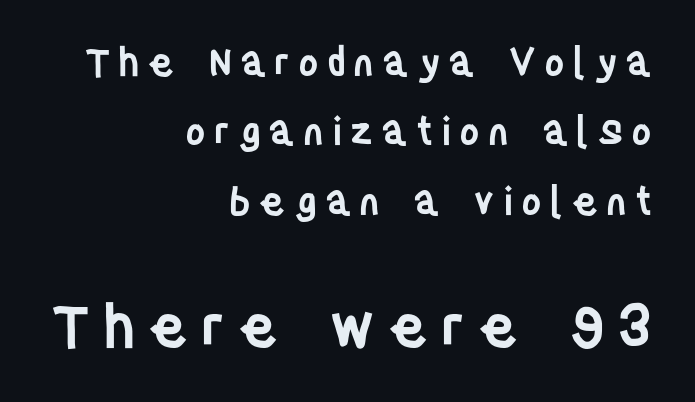
The designer gave the closing block more size than the opening block. The face used here is a semibold: visibly heavier than regular, lighter than bold. The letters stand straight up with perfectly vertical stems. Varying glyph widths throughout — classic text-font behaviour.
